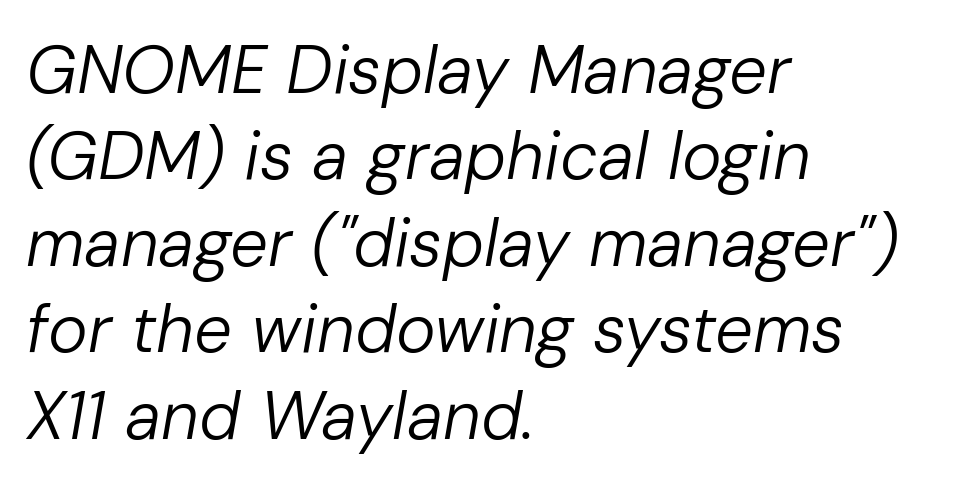
Q: Is the text bold? A: No.
Q: Is the text italic (slanted)? A: Yes, it leans right by about 10 degrees.
Q: Is the text underlined? A: No.
Q: How is the paragraph aligned? A: Left-aligned.
Q: Is the spacing between letters normal or unusually wide? A: Normal.
Q: Is the spacing between lines tight, normal or loose? A: Normal.
Q: Width (condensed, normal, or wide)? A: Normal.
Q: Stroke contrast? A: Low.
Q: x-height? A: Medium.
Q: Monospaced? A: No.
